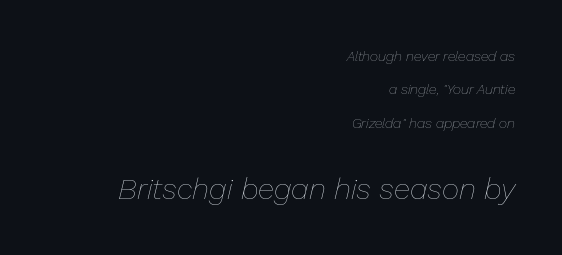
A typesetter would call this proportional, since set widths differ per character. The block of text is sparse from top to bottom, with ample space between rows. The later block is typeset at a bigger size than the earlier block. Bold? No — there's no thickening of the strokes. You could call the tracking neutral — neither tight nor loose.
